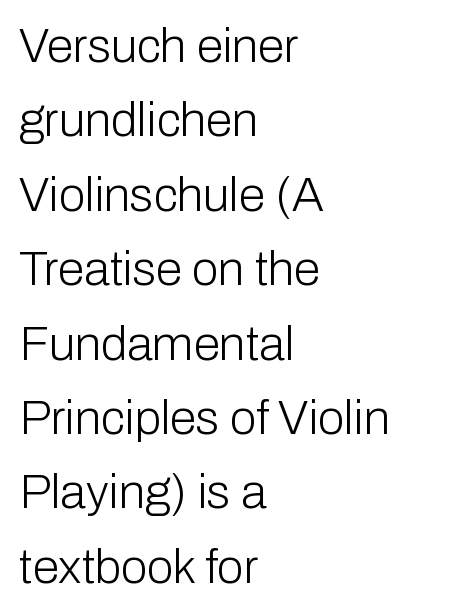
{"serif": "no", "italic": "no", "bold": "no", "weight": "light", "width": "normal", "stroke_contrast": "low", "x_height": "medium", "monospaced": "no", "underline": "no", "align": "left", "line_spacing": "normal", "line_spacing_ratio": 1.55, "letter_spacing": "normal", "letter_spacing_em": 0.0, "glyph_px": 48}
